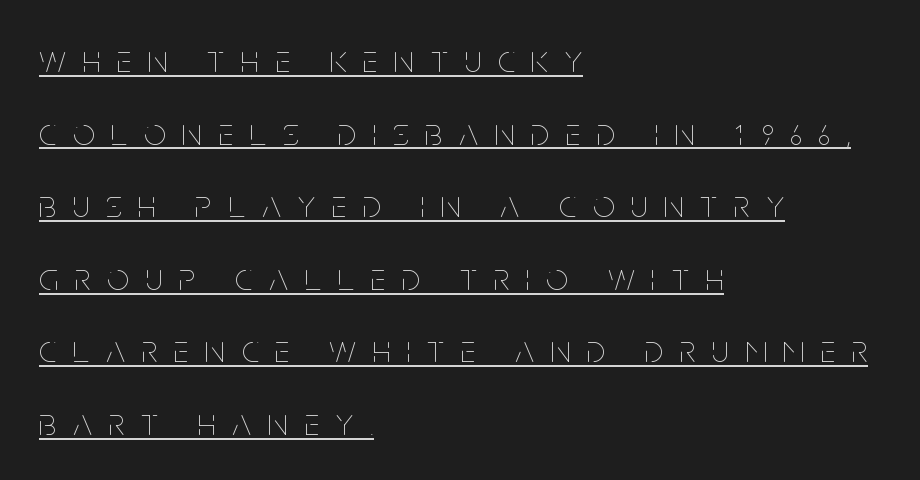
The image shows 38 px thin, condensed type, upright; set left-aligned, loose line spacing (1.91x), unusually wide letter spacing (+0.44 em), underlined; low stroke contrast and a large x-height.
